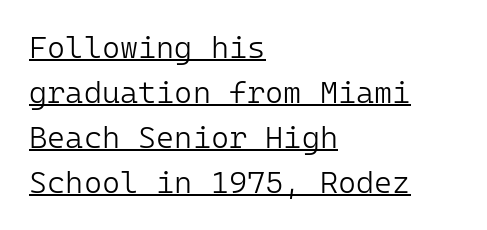
{"serif": "no", "italic": "no", "bold": "no", "weight": "light", "width": "normal", "stroke_contrast": "low", "x_height": "medium", "monospaced": "yes", "underline": "yes", "align": "left", "line_spacing": "normal", "line_spacing_ratio": 1.45, "letter_spacing": "normal", "letter_spacing_em": 0.0, "glyph_px": 31}
